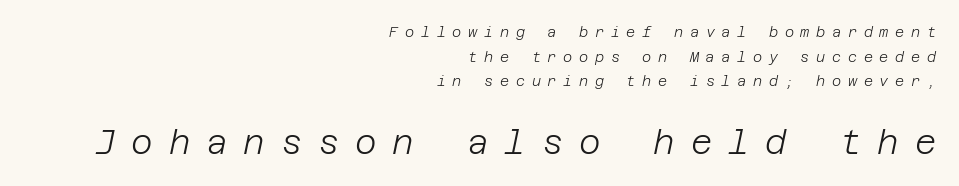
The image shows 33 px light type, italic (leaning right); set right-aligned, line spacing 1.76x, unusually wide letter spacing (+0.48 em), not underlined; the second (bottom) block is 2.36x larger; low stroke contrast and a large x-height.
